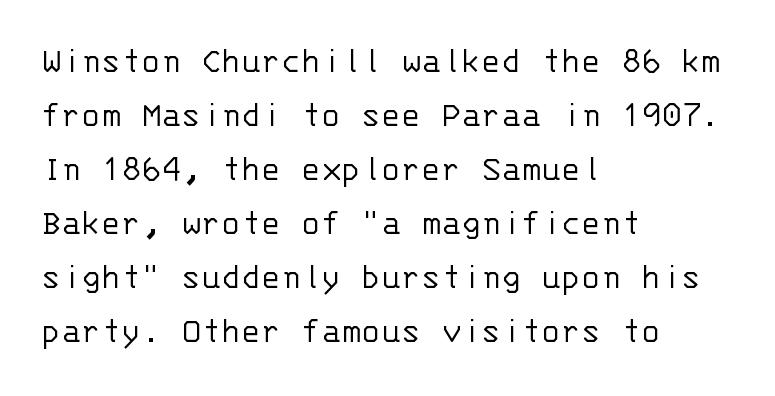
Q: Is the text bold? A: No.
Q: Is the text italic (slanted)? A: No, it is upright.
Q: Is the typeface a serif or a sans-serif typeface? A: Sans-serif.
Q: Is the text underlined? A: No.
Q: How is the paragraph aligned? A: Left-aligned.
Q: Is the spacing between letters normal or unusually wide? A: Normal.
Q: Is the spacing between lines tight, normal or loose? A: Normal.
Q: Width (condensed, normal, or wide)? A: Normal.
Q: Stroke contrast? A: Low.
Q: x-height? A: Large.
Q: Monospaced? A: Yes.
